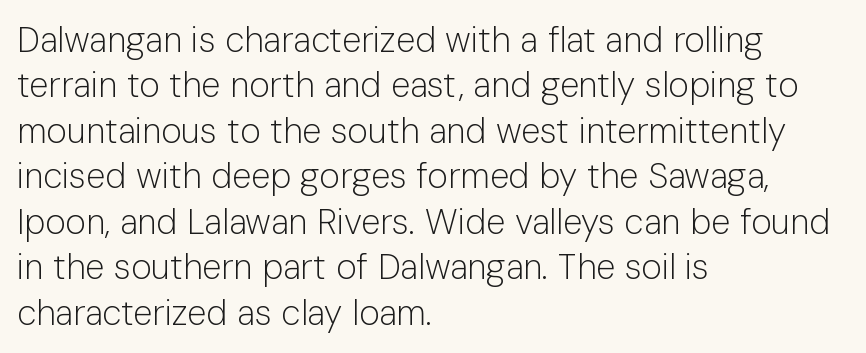
The cut favours lightness, reaching ordinary text weight at its darkest. The type is set solid horizontally, with unmodified tracking. You can tell from the bare stems that sans-serif type was used. Beneath every word, the page is bare. The letters advance in unequal steps, a hallmark of proportional type. Quick note: interline space is typical.
